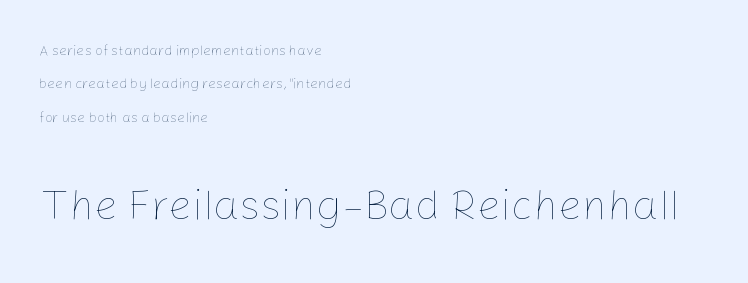
{"italic": "no", "bold": "no", "weight": "thin", "width": "normal", "stroke_contrast": "low", "x_height": "medium", "monospaced": "no", "underline": "no", "align": "left", "line_spacing": "loose", "line_spacing_ratio": 2.39, "letter_spacing": "normal", "letter_spacing_em": 0.0, "larger_block": "second", "size_ratio": 3.0, "glyph_px": 42}
